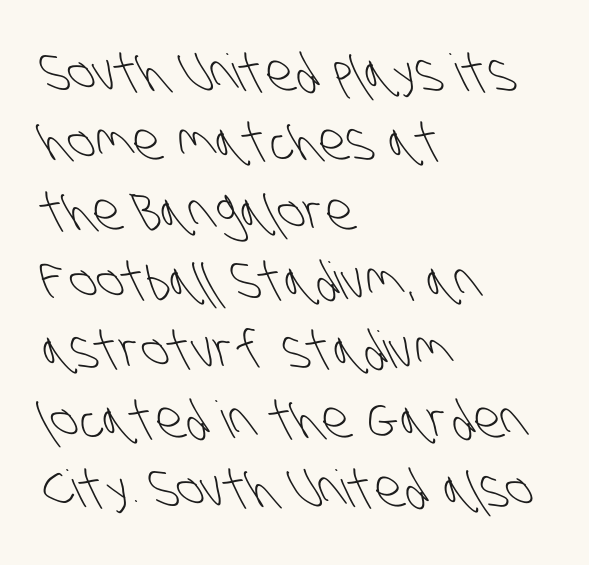
Q: Is the text bold? A: No.
Q: Is the typeface a serif or a sans-serif typeface? A: Sans-serif.
Q: Is the text underlined? A: No.
Q: How is the paragraph aligned? A: Left-aligned.
Q: Is the spacing between letters normal or unusually wide? A: Normal.
Q: Is the spacing between lines tight, normal or loose? A: Normal.
Q: Width (condensed, normal, or wide)? A: Condensed.
Q: Stroke contrast? A: Low.
Q: x-height? A: Large.
Q: Monospaced? A: No.
